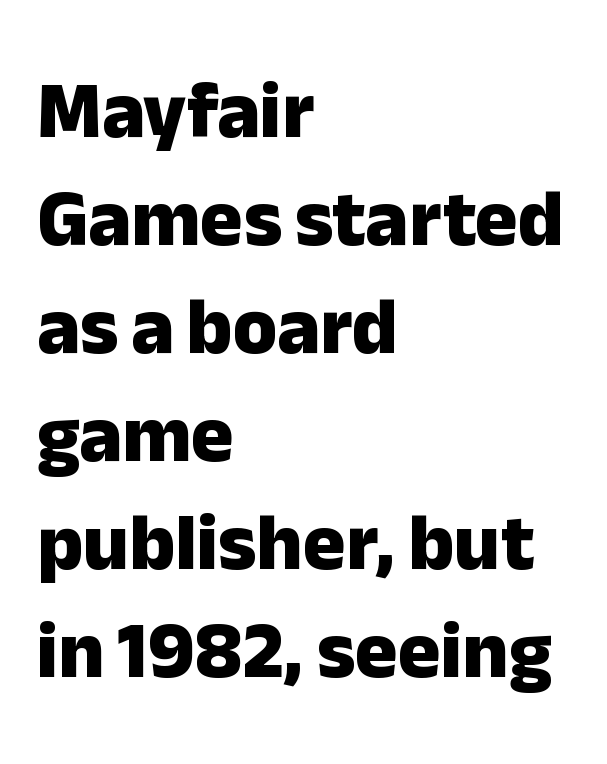
{"serif": "no", "italic": "no", "bold": "yes", "weight": "heavy", "width": "normal", "stroke_contrast": "low", "x_height": "medium", "monospaced": "no", "underline": "no", "align": "left", "line_spacing": "normal", "line_spacing_ratio": 1.35, "letter_spacing": "normal", "letter_spacing_em": 0.0, "glyph_px": 80}
